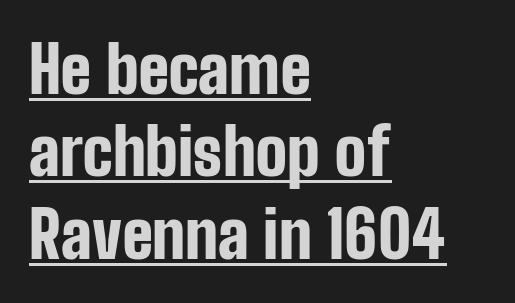
Q: Is the text bold? A: Yes.
Q: Is the text italic (slanted)? A: No, it is upright.
Q: Is the typeface a serif or a sans-serif typeface? A: Sans-serif.
Q: Is the text underlined? A: Yes.
Q: How is the paragraph aligned? A: Left-aligned.
Q: Is the spacing between letters normal or unusually wide? A: Normal.
Q: Is the spacing between lines tight, normal or loose? A: Normal.
Q: Width (condensed, normal, or wide)? A: Condensed.
Q: Stroke contrast? A: Low.
Q: x-height? A: Medium.
Q: Monospaced? A: No.
